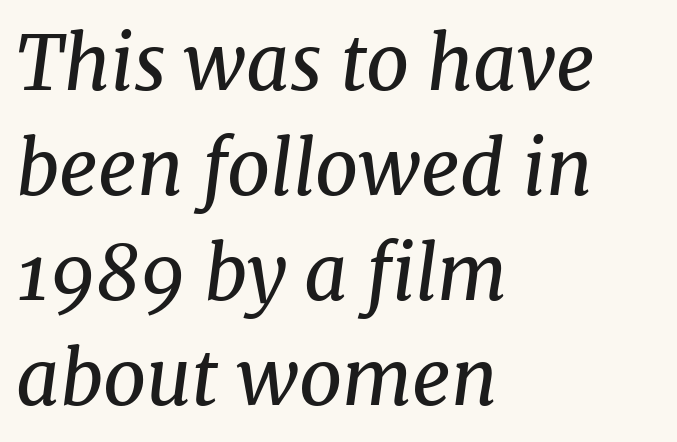
Q: Is the text bold? A: No.
Q: Is the text italic (slanted)? A: Yes, it leans right by about 8 degrees.
Q: Is the typeface a serif or a sans-serif typeface? A: Serif.
Q: Is the text underlined? A: No.
Q: How is the paragraph aligned? A: Left-aligned.
Q: Is the spacing between letters normal or unusually wide? A: Normal.
Q: Is the spacing between lines tight, normal or loose? A: Normal.
Q: Width (condensed, normal, or wide)? A: Normal.
Q: Stroke contrast? A: Medium.
Q: x-height? A: Medium.
Q: Monospaced? A: No.
